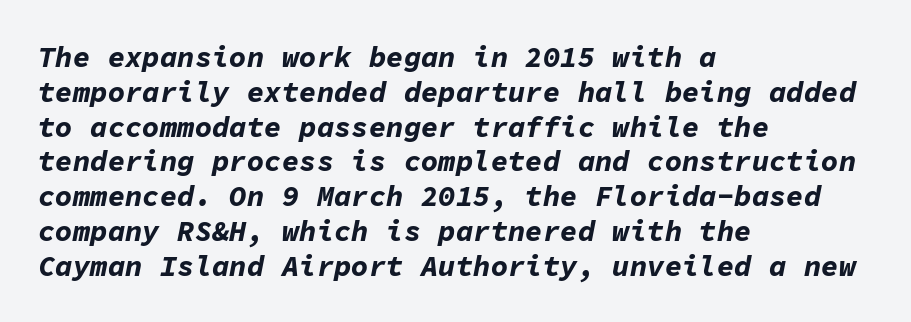
I'd describe the lettering as bold — thick and assertive. Leftover space on each line is placed entirely after the last word. The space directly below the letters is spotless. Nothing unusual about the tracking: characters are spaced as the font intends.
